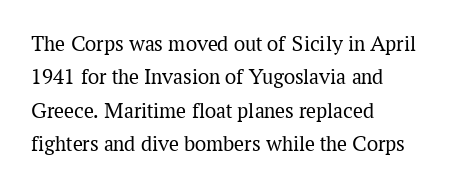
Summary of vertical rhythm: regular, with standard interline spacing. No extra ink here — the face is not bold. Quick note: not italic, upright. Horizontal alignment here is leftward, the default for most running prose.
